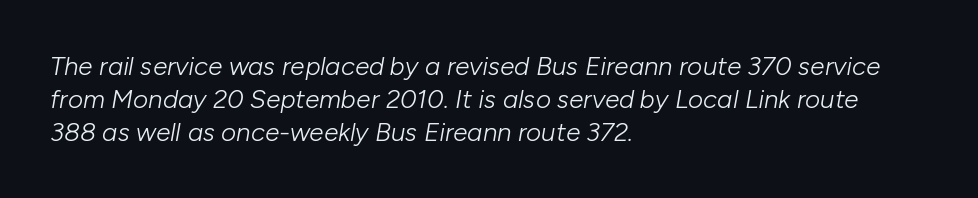
Q: Is the text bold? A: No.
Q: Is the text italic (slanted)? A: Yes, it leans right by about 10 degrees.
Q: Is the text underlined? A: No.
Q: How is the paragraph aligned? A: Left-aligned.
Q: Is the spacing between letters normal or unusually wide? A: Normal.
Q: Is the spacing between lines tight, normal or loose? A: Normal.
